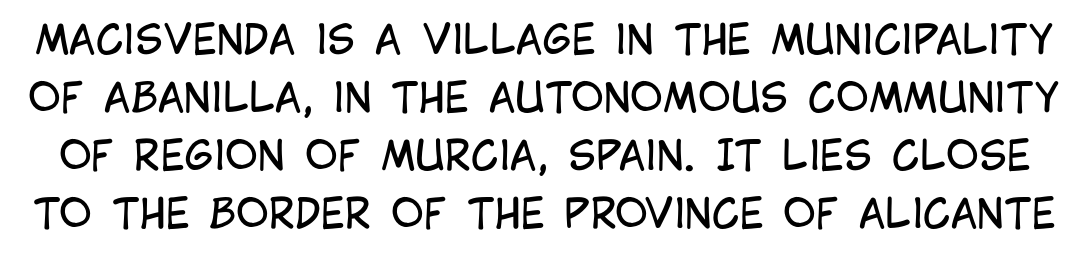
The image shows 40 px regular-weight, condensed sans-serif type, upright; set normal line spacing (1.45x), normal letter spacing, not underlined; low stroke contrast and a large x-height.
